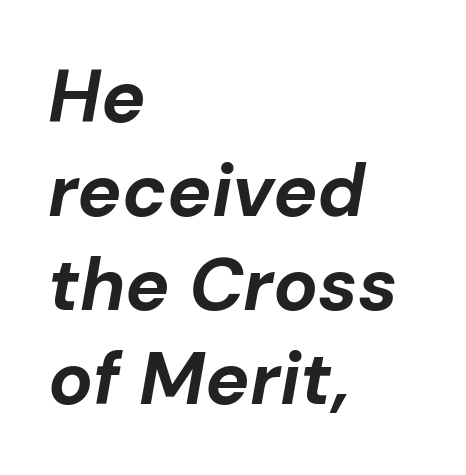
The block of text has a typical density, with ordinary space between rows. Descender tails drop into unmarked territory. The rendering uses a bold face; every stroke is thick and dark. This sample uses an oblique cut, with every glyph tilted off the vertical. All the whitespace from short lines collects on the right.
